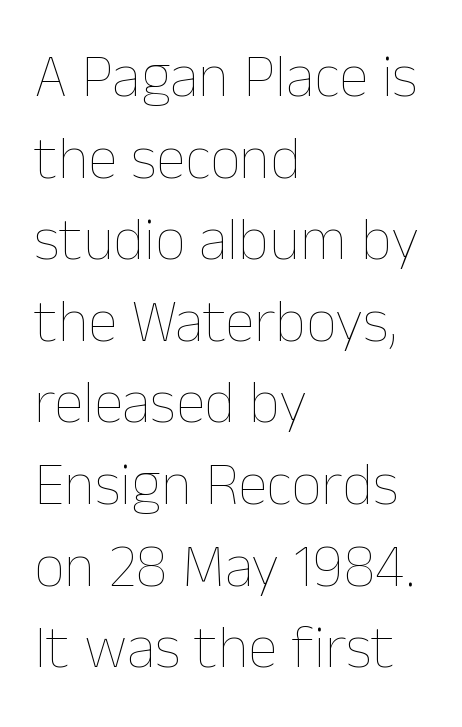
{"italic": "no", "bold": "no", "weight": "thin", "width": "normal", "stroke_contrast": "low", "x_height": "medium", "monospaced": "no", "underline": "no", "align": "left", "line_spacing": "normal", "line_spacing_ratio": 1.36, "letter_spacing": "normal", "letter_spacing_em": 0.0, "glyph_px": 60}
